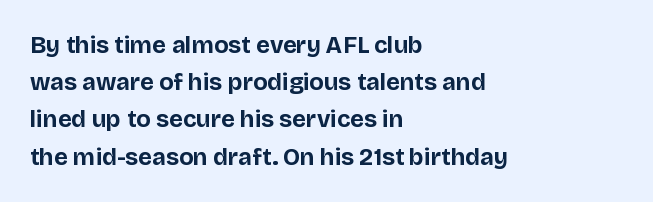
{"italic": "no", "bold": "yes", "underline": "no", "align": "left", "line_spacing": "normal", "line_spacing_ratio": 1.55, "letter_spacing": "normal", "letter_spacing_em": 0.0, "glyph_px": 24}
